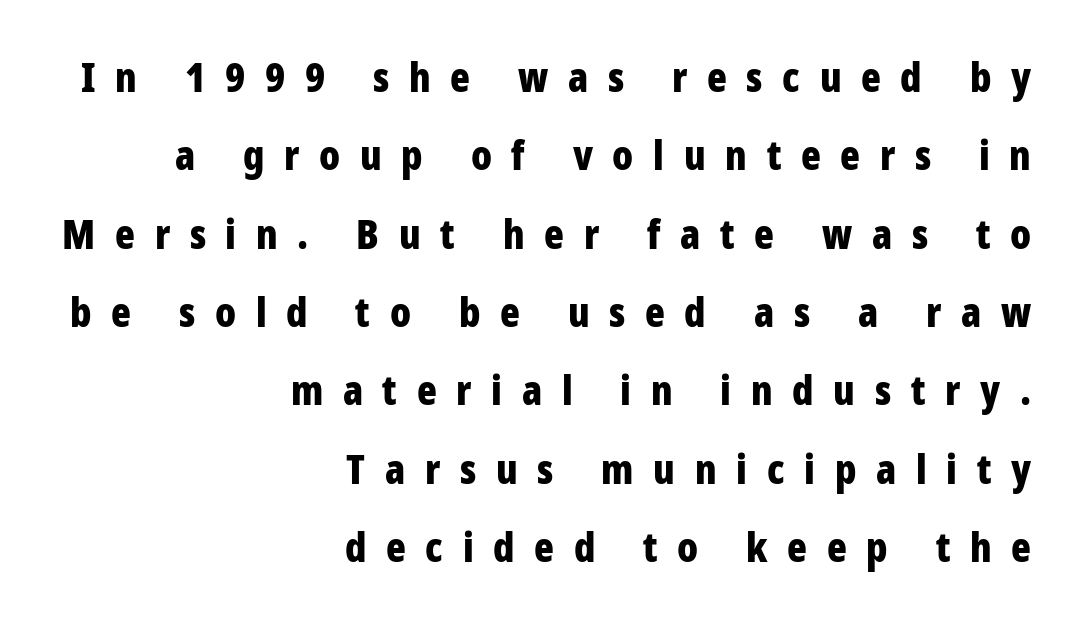
The image shows 41 px bold, condensed sans-serif type, upright; set right-aligned, loose line spacing (1.91x), unusually wide letter spacing (+0.48 em), not underlined; low stroke contrast and a medium x-height.
